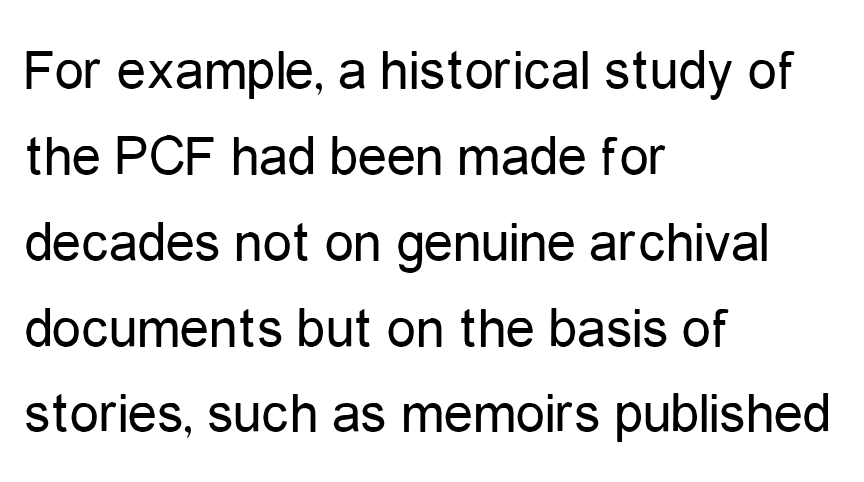
Casual observation: everything's shoved over to the left. Examine the stroke ends and you'll find no serifs. The face used here is proportionally spaced, like ordinary book or web type. The font's upright variant was chosen for this text.
